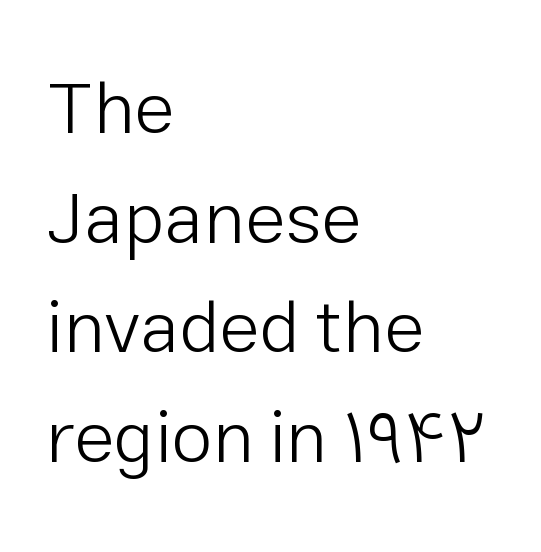
The image shows 74 px light sans-serif type, upright; set left-aligned, normal line spacing (1.48x), normal letter spacing, not underlined; low stroke contrast and a medium x-height.
